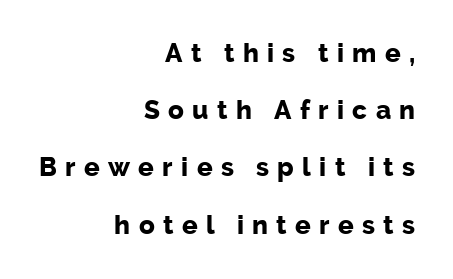
{"italic": "no", "bold": "yes", "underline": "no", "align": "right", "line_spacing": "loose", "line_spacing_ratio": 2.2, "letter_spacing": "wide", "letter_spacing_em": 0.32, "glyph_px": 26}
